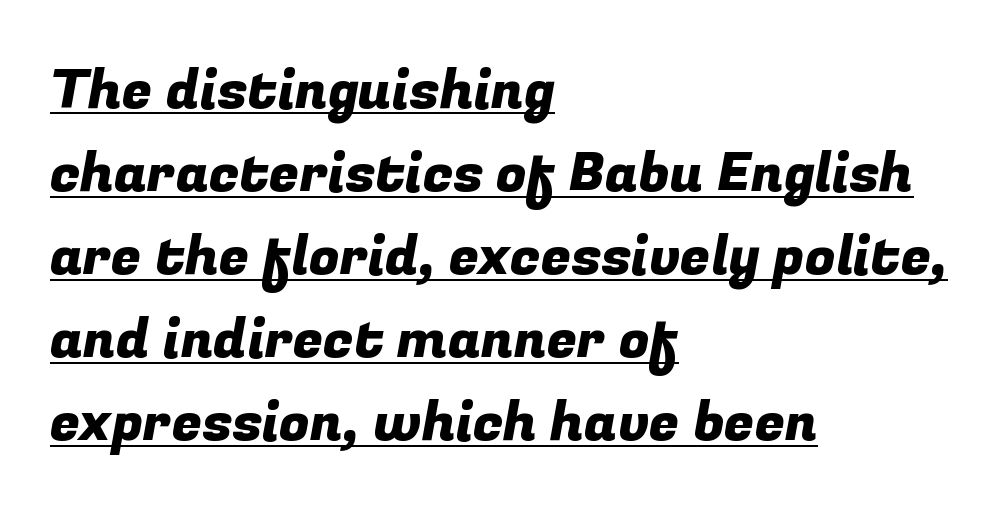
{"serif": "no", "width": "normal", "stroke_contrast": "low", "x_height": "medium", "monospaced": "no", "underline": "yes", "align": "left", "line_spacing": "normal", "line_spacing_ratio": 1.51, "letter_spacing": "normal", "letter_spacing_em": 0.0, "glyph_px": 55}
